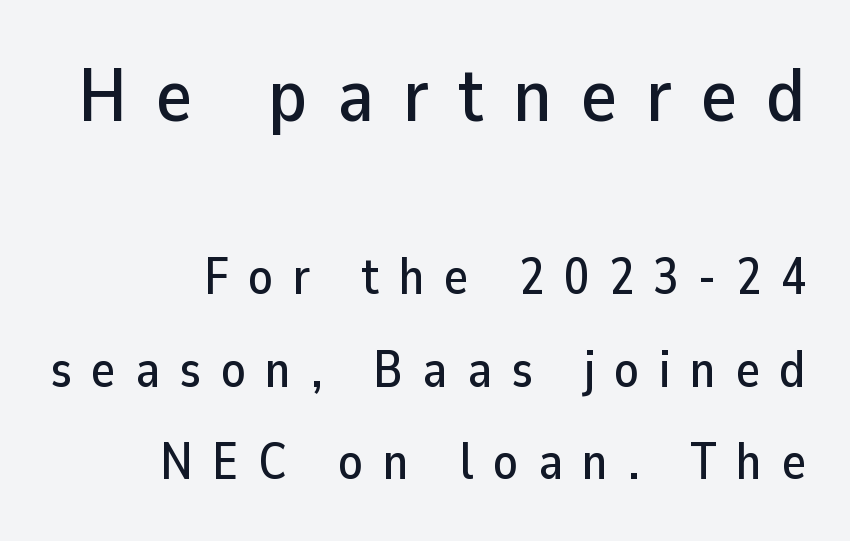
The image shows 76 px sans-serif type, upright; set right-aligned, line spacing 1.81x, unusually wide letter spacing (+0.38 em), not underlined; the first (top) block is 1.49x larger; low stroke contrast and a medium x-height.
